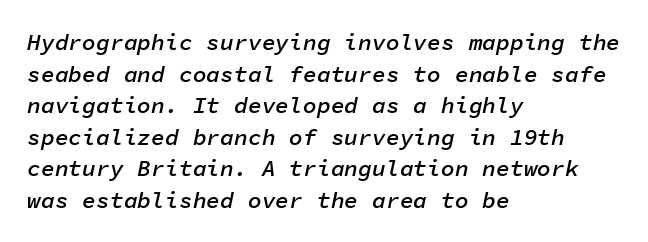
Q: Is the text bold? A: Semi-bold.
Q: Is the text italic (slanted)? A: Yes, it leans right by about 11 degrees.
Q: Is the text underlined? A: No.
Q: How is the paragraph aligned? A: Left-aligned.
Q: Is the spacing between letters normal or unusually wide? A: Normal.
Q: Is the spacing between lines tight, normal or loose? A: Normal.
